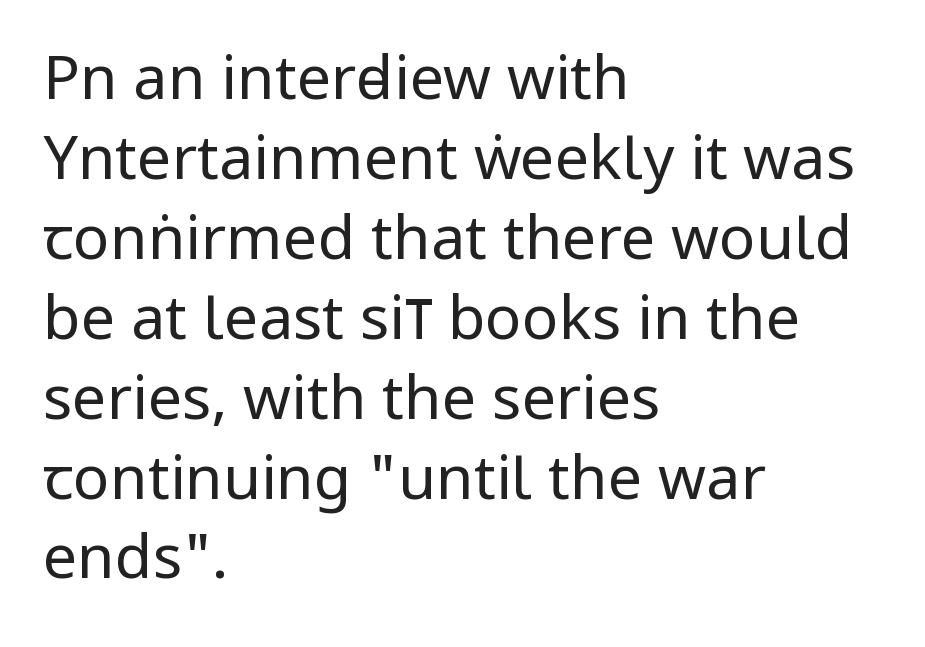
The image shows 61 px regular-weight, condensed sans-serif type, upright; set left-aligned, normal line spacing (1.31x), normal letter spacing, not underlined; low stroke contrast and a large x-height.
